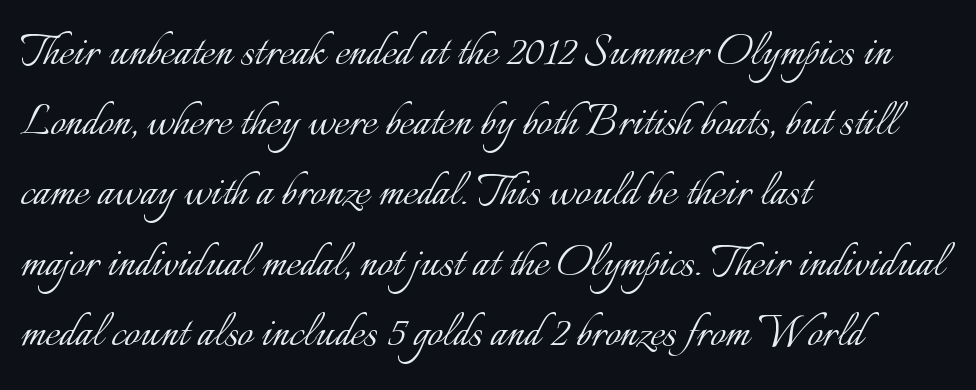
A typesetter would call this zero additional tracking. Rows of type keep a routine distance in the vertical direction. If you drew a ruler down the left edge, every line would touch it.
